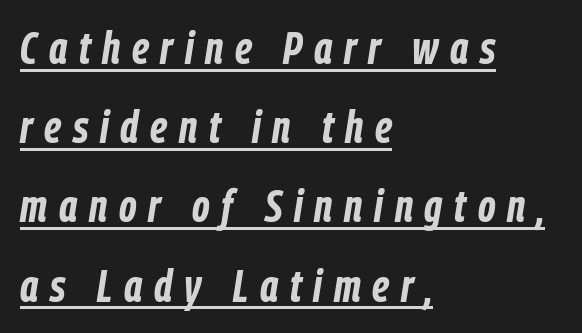
The image shows 45 px bold, condensed type, italic (leaning right); set left-aligned, line spacing 1.76x, unusually wide letter spacing (+0.26 em), underlined; low stroke contrast and a medium x-height.
